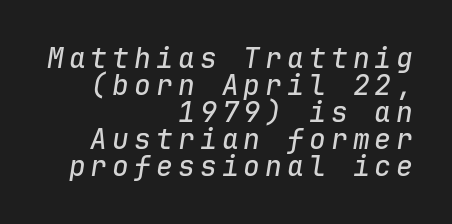
Q: Is the text italic (slanted)? A: Yes, it leans right by about 9 degrees.
Q: Is the text underlined? A: No.
Q: How is the paragraph aligned? A: Right-aligned.
Q: Is the spacing between lines tight, normal or loose? A: Tight.
Q: Width (condensed, normal, or wide)? A: Normal.
Q: Stroke contrast? A: Low.
Q: x-height? A: Medium.
Q: Monospaced? A: Yes.
